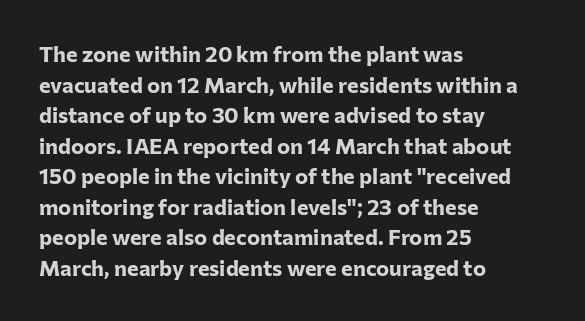
Q: Is the text bold? A: Yes.
Q: Is the text italic (slanted)? A: No, it is upright.
Q: Is the text underlined? A: No.
Q: How is the paragraph aligned? A: Left-aligned.
Q: Is the spacing between letters normal or unusually wide? A: Normal.
Q: Is the spacing between lines tight, normal or loose? A: Normal.
